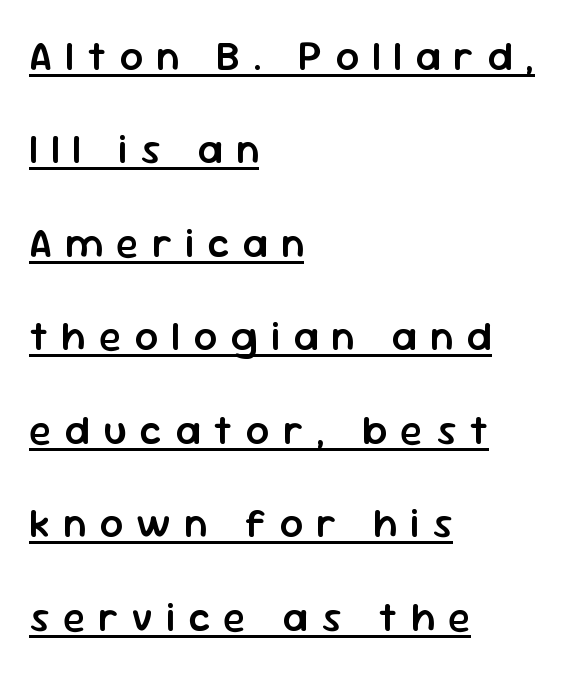
Successive baselines arrive slowly, with a big drop between each. Nope, no serifs anywhere on these letters. Rendered with straight, roman letterforms. This is moderately heavy type, rendered in semibold.
